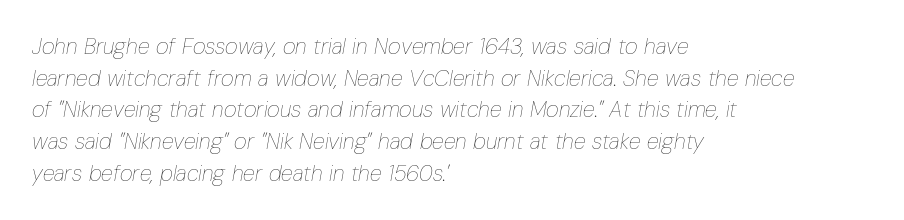
The image shows 22 px text type, italic (leaning right); set left-aligned, normal line spacing (1.44x), normal letter spacing, not underlined.
